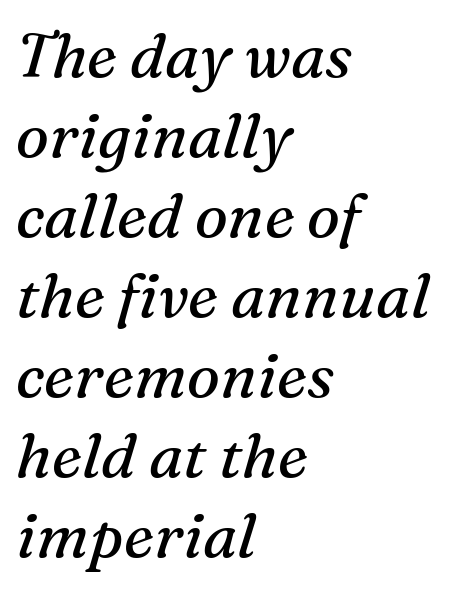
A bare baseline throughout the passage. Character widths vary here, with narrow letters taking less room than wide ones. A typesetter would call this zero additional tracking. Little horizontal feet cap the strokes, marking this as serif type.
